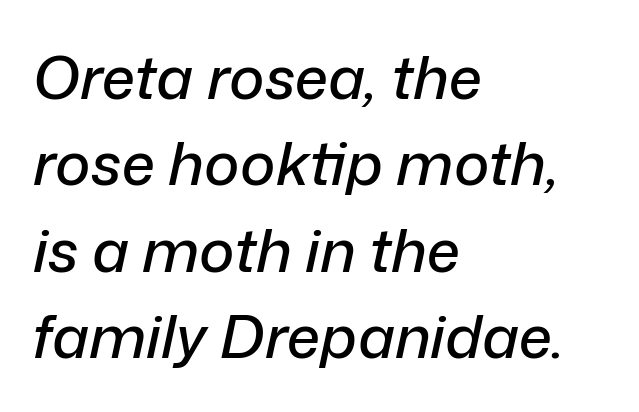
{"italic": "yes", "lean": "right", "slant_degrees": 12, "width": "normal", "stroke_contrast": "low", "x_height": "medium", "monospaced": "no", "underline": "no", "align": "left", "line_spacing": "normal", "line_spacing_ratio": 1.44, "letter_spacing": "normal", "letter_spacing_em": 0.0, "glyph_px": 60}
